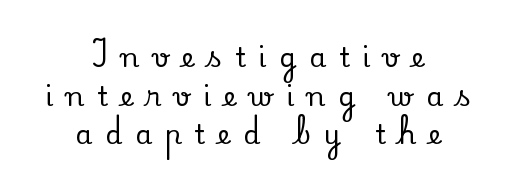
The image shows 27 px text type, upright; set centered, normal line spacing (1.43x), unusually wide letter spacing (+0.48 em), not underlined.
